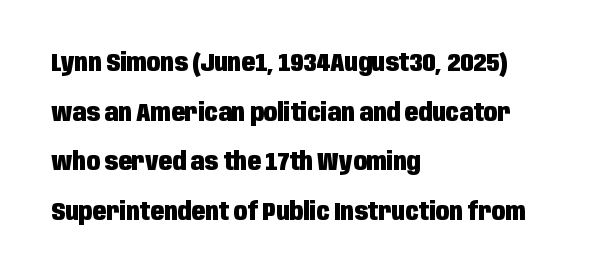
A typesetter would mark this as roman, not italic. The line texture is even and compact thanks to regular tracking. Each glyph is drawn with heavy, bold strokes. Vertically, the passage feels expansive, rows floating well apart. Has an underline been added? It has not. Teacher's note: observe the even left margin — that is flush-left alignment.
